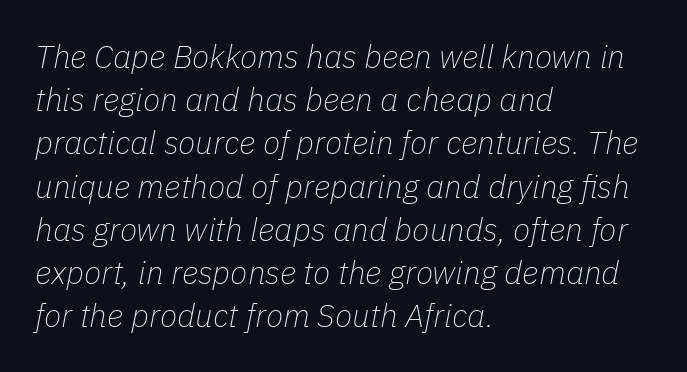
The image shows 32 px thin type, italic (leaning right); set left-aligned, normal line spacing (1.35x), normal letter spacing, not underlined; low stroke contrast and a medium x-height.
